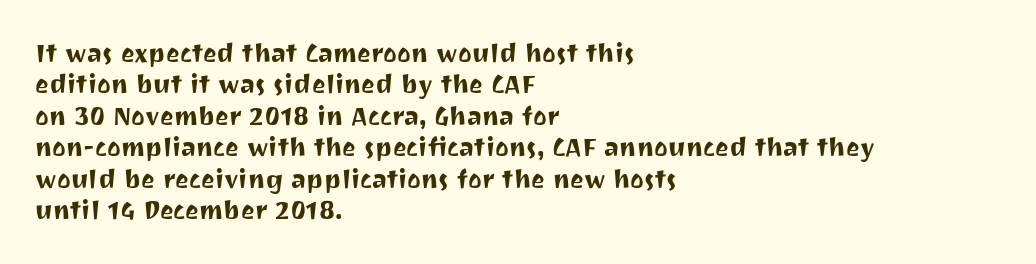
Q: Is the text italic (slanted)? A: No, it is upright.
Q: Is the text underlined? A: No.
Q: How is the paragraph aligned? A: Left-aligned.
Q: Is the spacing between letters normal or unusually wide? A: Normal.
